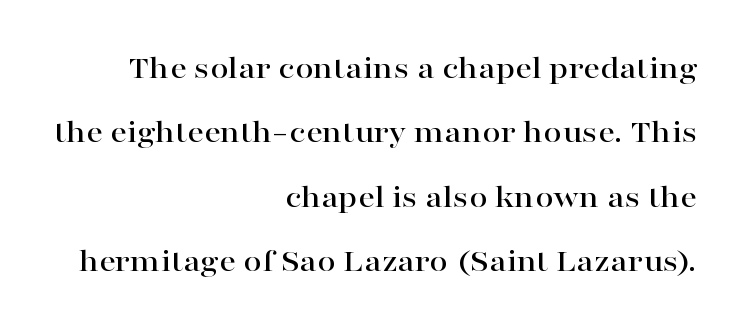
{"serif": "yes", "italic": "no", "width": "wide", "stroke_contrast": "high", "x_height": "medium", "monospaced": "no", "underline": "no", "align": "right", "line_spacing": "loose", "line_spacing_ratio": 1.95, "letter_spacing": "normal", "letter_spacing_em": 0.0, "glyph_px": 33}
